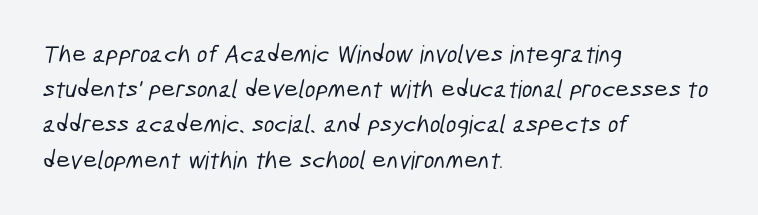
Notice how the passage keeps a crisp vertical edge on the left only. Glance below the letters and you will spot only blank space. Letter spacing: default. One glance says typical: line gaps are just what's usual.
